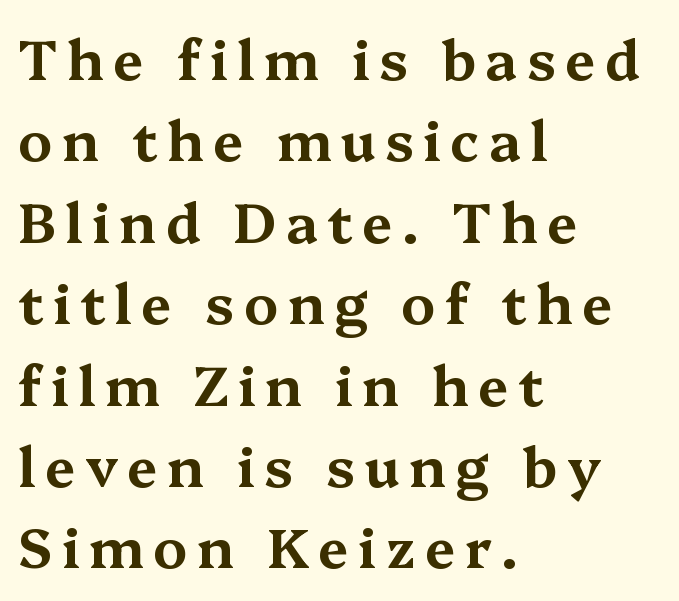
{"serif": "yes", "italic": "no", "width": "wide", "stroke_contrast": "medium", "x_height": "medium", "monospaced": "no", "underline": "no", "align": "left", "line_spacing": "normal", "line_spacing_ratio": 1.48, "glyph_px": 55}
